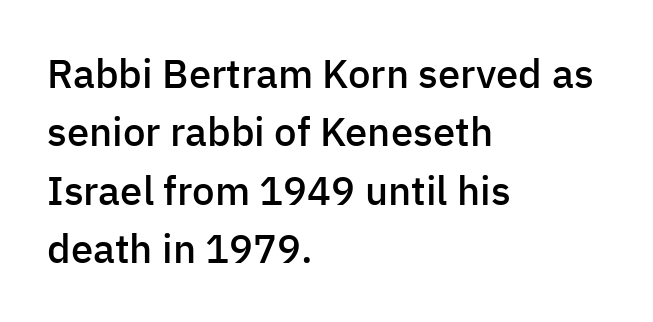
In terms of weight, the rendering is demibold, just under bold. Vertically, the passage feels balanced, rows spaced as you'd expect. No feet cap the strokes, marking this as sans-serif type. The lettering holds an erect, upright posture throughout. These lines are rendered in a variable-pitch font. Nobody touched the tracking dial on this one.
